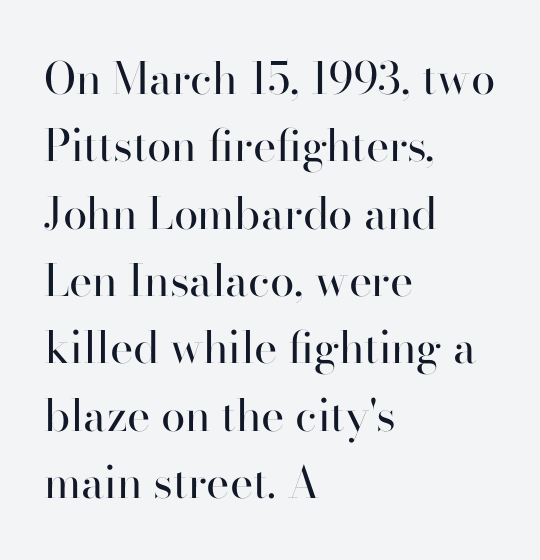
Posture: vertical. A typesetter would call this proportional, since set widths differ per character. The vertical gap from one line to the next is medium. A sans-serif font was chosen for this passage. This rendering uses left alignment, leaving the right contour irregular. Letters have the restrained weight of plain body copy at most.
